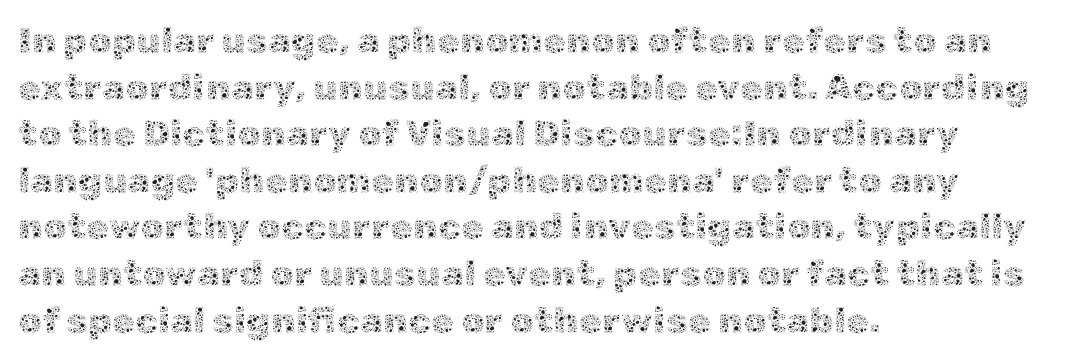
A light-to-regular cut is what we see here. The letters stand upright; this is a roman face. Clear beneath every line of the passage. Notice how descenders clear the ascenders below comfortably — that's standard leading. The rag falls on the right side of this text block.
